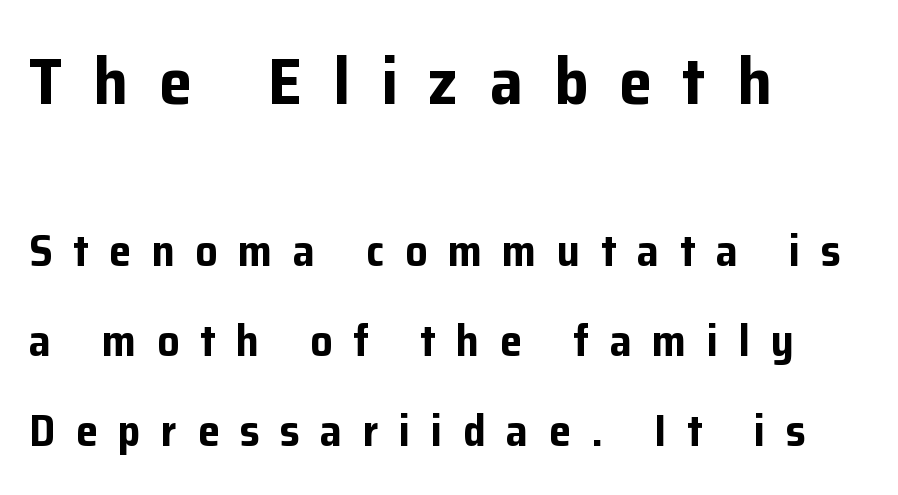
Q: Is the text bold? A: Yes.
Q: Is the text italic (slanted)? A: No, it is upright.
Q: Is the typeface a serif or a sans-serif typeface? A: Sans-serif.
Q: Is the text underlined? A: No.
Q: How is the paragraph aligned? A: Left-aligned.
Q: Is the spacing between letters normal or unusually wide? A: Unusually wide.
Q: Is the spacing between lines tight, normal or loose? A: Loose.
Q: Which block of text is set in a larger size, the first (top) or the second (bottom)? A: The first (top) one.
Q: Width (condensed, normal, or wide)? A: Normal.
Q: Stroke contrast? A: Low.
Q: x-height? A: Medium.
Q: Monospaced? A: No.
